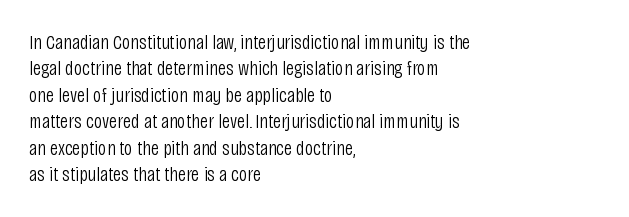
The image shows 21 px text type, upright; set left-aligned, normal line spacing (1.26x), normal letter spacing, not underlined.
